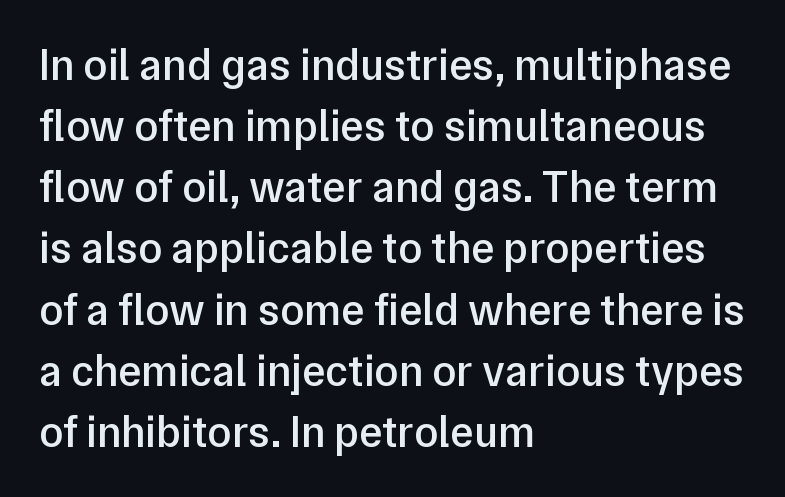
Q: Is the text bold? A: Semi-bold.
Q: Is the text italic (slanted)? A: No, it is upright.
Q: Is the typeface a serif or a sans-serif typeface? A: Sans-serif.
Q: Is the text underlined? A: No.
Q: How is the paragraph aligned? A: Left-aligned.
Q: Is the spacing between letters normal or unusually wide? A: Normal.
Q: Is the spacing between lines tight, normal or loose? A: Normal.
Q: Width (condensed, normal, or wide)? A: Normal.
Q: Stroke contrast? A: Low.
Q: x-height? A: Medium.
Q: Monospaced? A: No.
